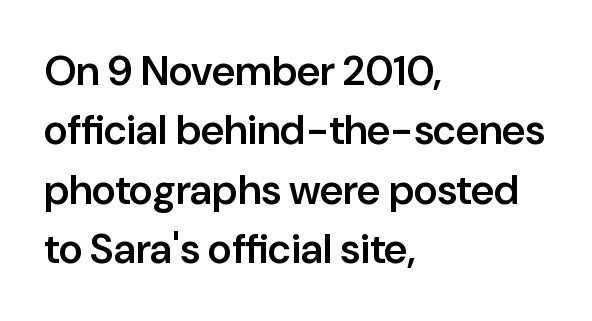
Compared with a centered layout, this one pins lines to the left instead. Examine the stroke ends and you'll find no serifs. The lines sit at an ordinary, default distance from one another. Characters remain perfectly vertical along every line.
